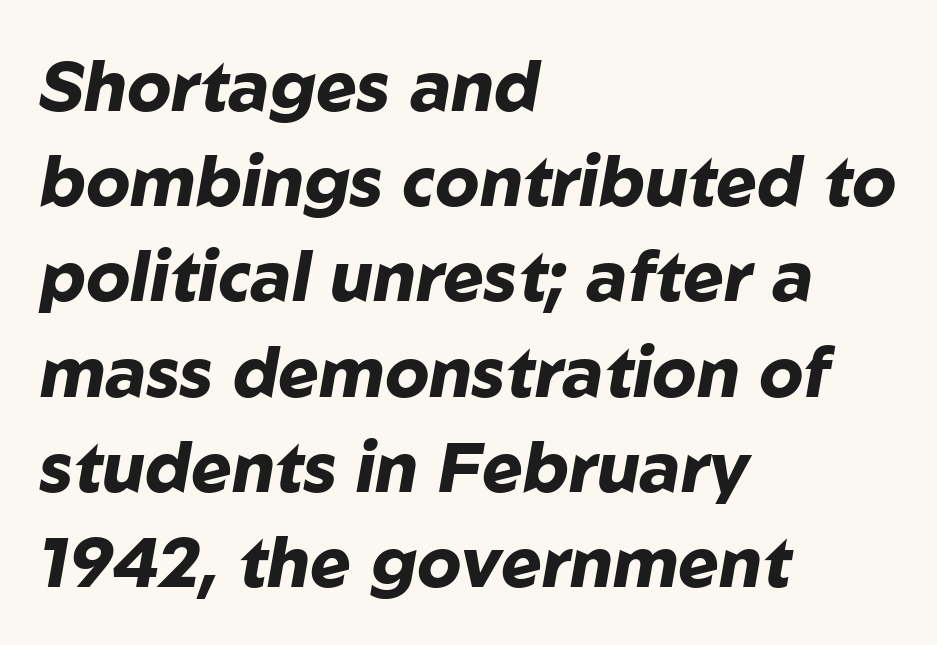
The image shows 69 px heavy type, italic (leaning right); set left-aligned, normal line spacing (1.38x), normal letter spacing, not underlined; low stroke contrast and a medium x-height.
